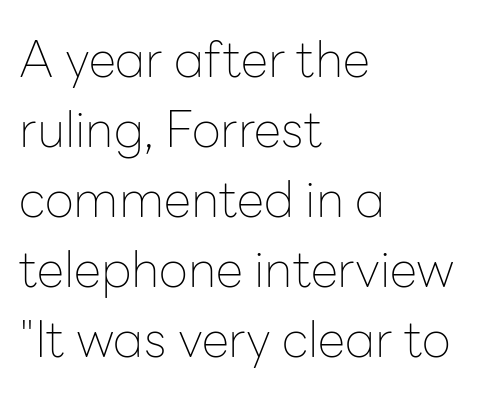
The image shows 50 px thin sans-serif type, upright; set left-aligned, normal line spacing (1.4x), normal letter spacing, not underlined; low stroke contrast and a medium x-height.
